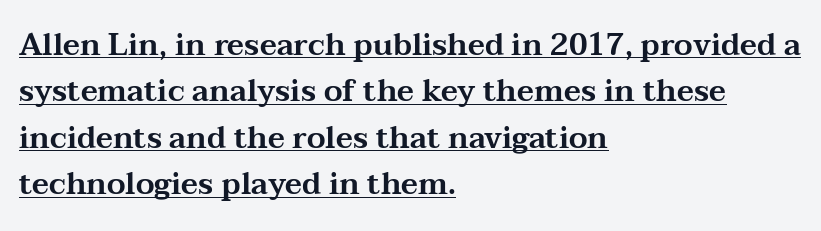
{"serif": "yes", "italic": "no", "width": "wide", "stroke_contrast": "medium", "x_height": "medium", "monospaced": "no", "underline": "yes", "align": "left", "line_spacing": "normal", "line_spacing_ratio": 1.55, "letter_spacing": "normal", "letter_spacing_em": 0.0, "glyph_px": 30}
